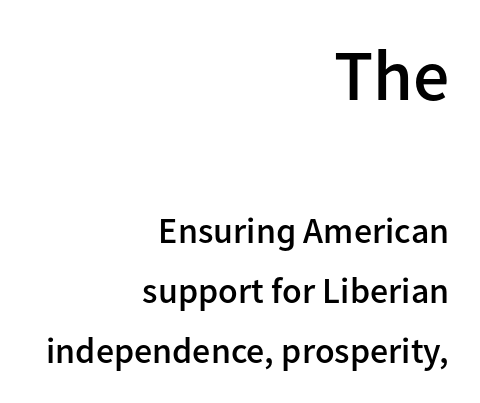
Is this a fixed-width face? No — the glyphs have proportional, varying widths. The passage shown is not underscored anywhere. Emphasis by weight is partial: semibold. Regarding leading, the lines here are spaced in the standard way. What kind of face is this? One without serifs — a sans. The compositor pushed each line to the right boundary.
